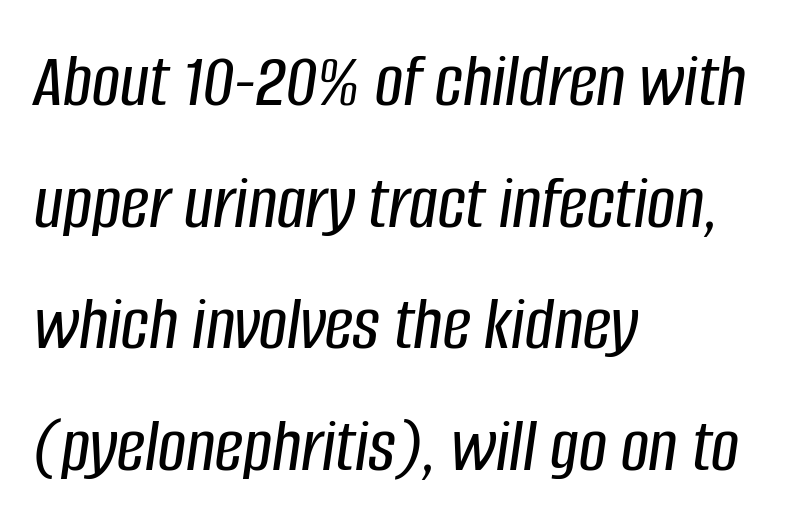
Q: Is the text italic (slanted)? A: Yes, it leans right by about 8 degrees.
Q: Is the text underlined? A: No.
Q: How is the paragraph aligned? A: Left-aligned.
Q: Is the spacing between letters normal or unusually wide? A: Normal.
Q: Is the spacing between lines tight, normal or loose? A: Normal.
Q: Width (condensed, normal, or wide)? A: Condensed.
Q: Stroke contrast? A: Low.
Q: x-height? A: Large.
Q: Monospaced? A: No.
